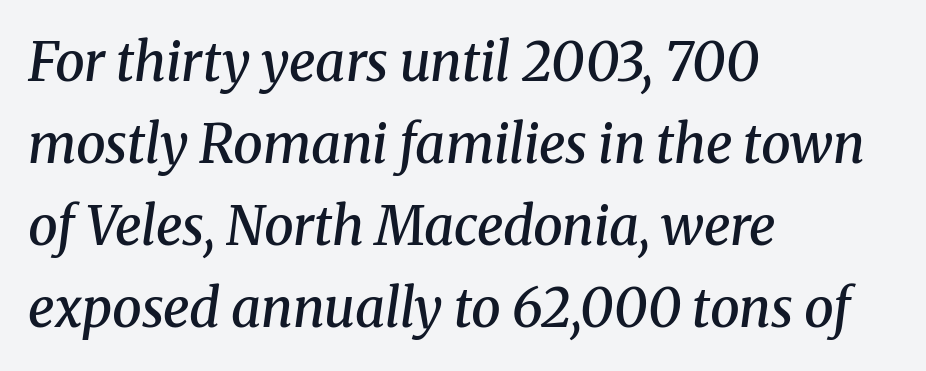
{"serif": "yes", "italic": "yes", "lean": "right", "slant_degrees": 8, "bold": "semi", "weight": "semibold", "width": "normal", "stroke_contrast": "medium", "x_height": "medium", "monospaced": "no", "underline": "no", "align": "left", "line_spacing": "normal", "line_spacing_ratio": 1.55, "letter_spacing": "normal", "letter_spacing_em": 0.0, "glyph_px": 53}
